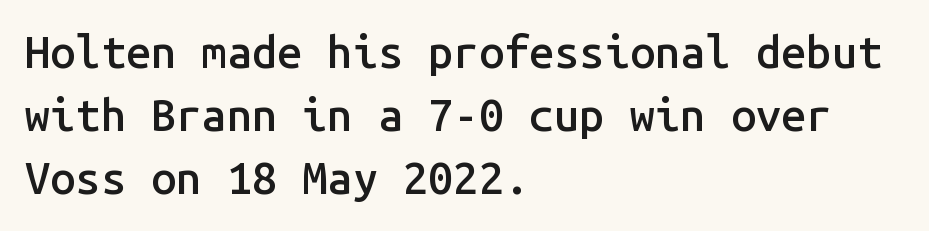
The image shows 45 px semibold sans-serif type, upright, monospaced; set left-aligned, normal line spacing (1.4x), normal letter spacing, not underlined; low stroke contrast and a medium x-height.
